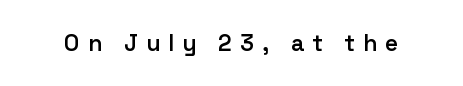
Unmarked baselines from the first word to the last. Stems and bowls a touch heavier than normal — semibold. Loose tracking; the words dissolve into strings of separated letters. Does the lettering tilt? It doesn't — this is upright.
